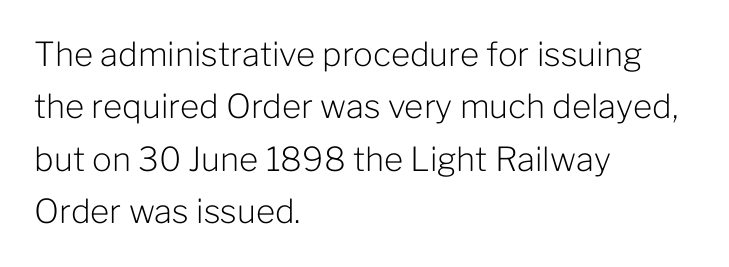
Vertical strokes here are truly vertical. Think standard paragraph weight, or any step lighter than that. The lines in this sample share a left origin and differ only in where they stop. The type family on display is of the sans-serif kind.
